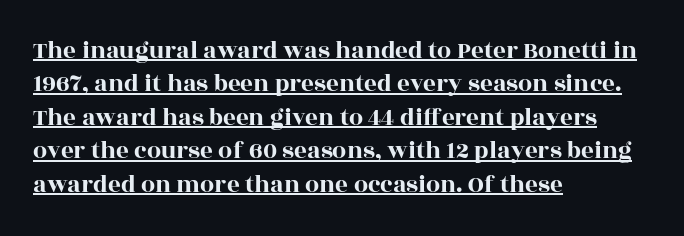
What's the leading like? Ordinary, nothing unusual. Short note: letters normally spaced. The specimen includes a rule beneath the text block's lines. Posture: straight, roman, zero tilt. Teacher's note: observe the even left margin — that is flush-left alignment.
